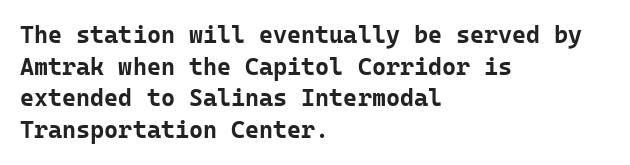
The image shows 24 px bold type, upright; set left-aligned, normal line spacing (1.32x), normal letter spacing, not underlined.
